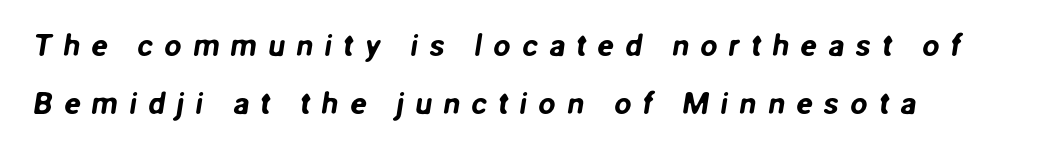
The image shows 31 px sans-serif type; set left-aligned, line spacing 1.86x, unusually wide letter spacing (+0.35 em), not underlined; low stroke contrast and a medium x-height.
